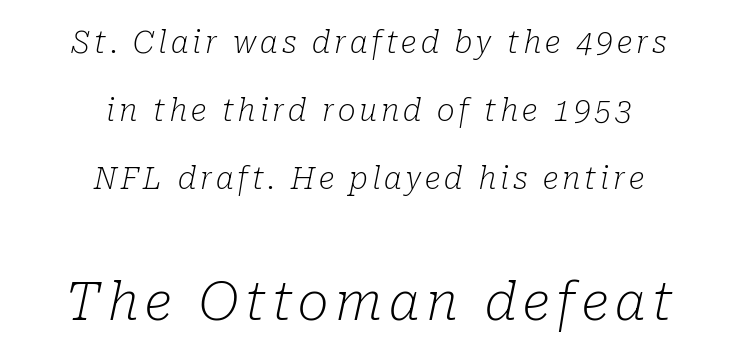
The image shows 52 px light serif type, italic (leaning right); set centered, loose line spacing (2.27x), not underlined; the second (bottom) block is 1.73x larger; low stroke contrast and a medium x-height.
